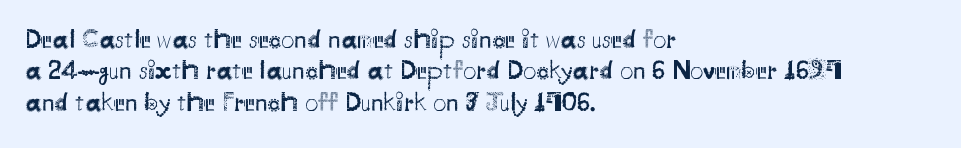
The image shows 26 px text type, upright; set left-aligned, line spacing 1.21x, normal letter spacing, not underlined.
